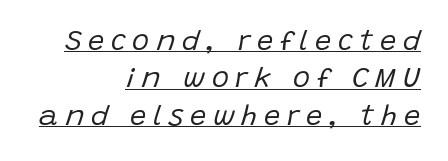
The weight would be labelled regular, book, light, or lighter still. Think of a printed novel: that variable character pitch is what you see here. Students, note that the glyphs here are deliberately spaced far apart. Quick note: italic. Does the leading feel generous? No, just average. Glance below the letters and you will spot a drawn line.
